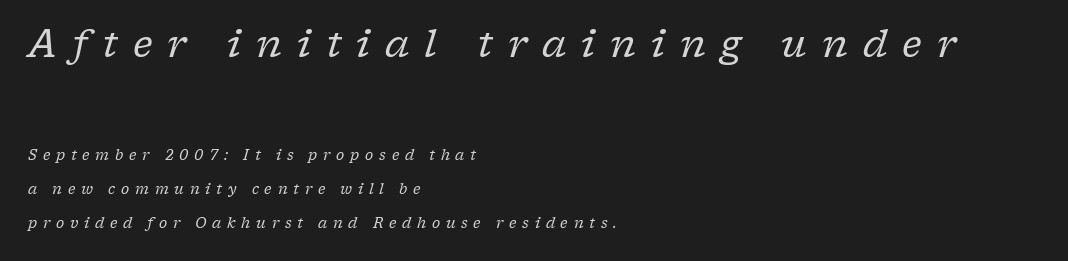
Q: Is the text bold? A: No.
Q: Is the text italic (slanted)? A: Yes, it leans right by about 17 degrees.
Q: Is the typeface a serif or a sans-serif typeface? A: Serif.
Q: Is the text underlined? A: No.
Q: How is the paragraph aligned? A: Left-aligned.
Q: Is the spacing between letters normal or unusually wide? A: Unusually wide.
Q: Is the spacing between lines tight, normal or loose? A: Loose.
Q: Which block of text is set in a larger size, the first (top) or the second (bottom)? A: The first (top) one.
Q: Width (condensed, normal, or wide)? A: Normal.
Q: Stroke contrast? A: Low.
Q: x-height? A: Medium.
Q: Monospaced? A: No.
